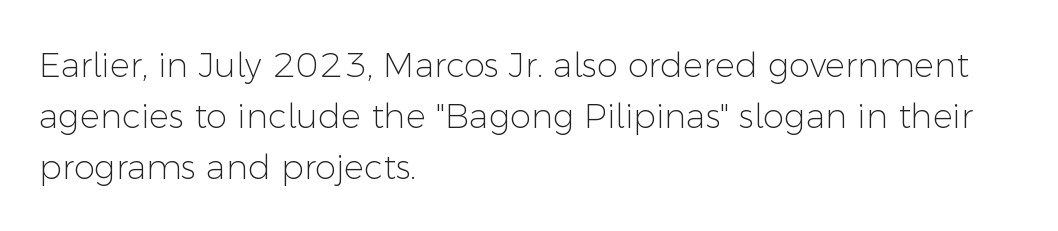
Nobody drew a line under any word here. Is this a fixed-width face? No — the glyphs have proportional, varying widths. Baseline-to-baseline distance is the conventional proportion of letter height. Compared with typical body copy, the letter spacing here is the same. The lettering stays uniformly vertical, giving the passage a roman look.
